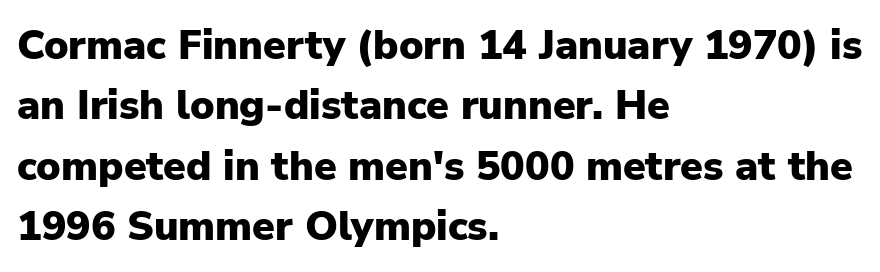
Q: Is the text bold? A: Yes.
Q: Is the text italic (slanted)? A: No, it is upright.
Q: Is the typeface a serif or a sans-serif typeface? A: Sans-serif.
Q: Is the text underlined? A: No.
Q: How is the paragraph aligned? A: Left-aligned.
Q: Is the spacing between letters normal or unusually wide? A: Normal.
Q: Is the spacing between lines tight, normal or loose? A: Normal.
Q: Width (condensed, normal, or wide)? A: Normal.
Q: Stroke contrast? A: Low.
Q: x-height? A: Medium.
Q: Monospaced? A: No.
